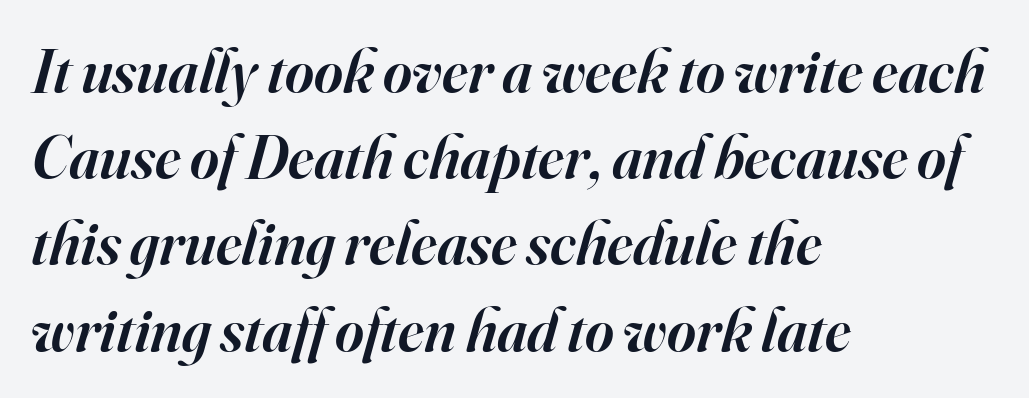
Q: Is the text bold? A: Semi-bold.
Q: Is the text italic (slanted)? A: Yes, it leans right by about 16 degrees.
Q: Is the typeface a serif or a sans-serif typeface? A: Serif.
Q: Is the text underlined? A: No.
Q: How is the paragraph aligned? A: Left-aligned.
Q: Is the spacing between letters normal or unusually wide? A: Normal.
Q: Is the spacing between lines tight, normal or loose? A: Normal.
Q: Width (condensed, normal, or wide)? A: Normal.
Q: Stroke contrast? A: High.
Q: x-height? A: Small.
Q: Monospaced? A: No.
